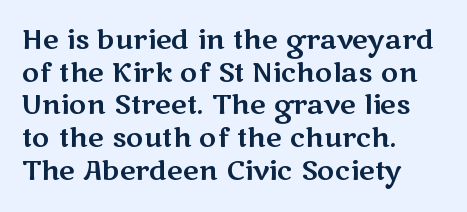
The image shows 27 px text type, upright; set left-aligned, line spacing 1.21x, normal letter spacing, not underlined.
